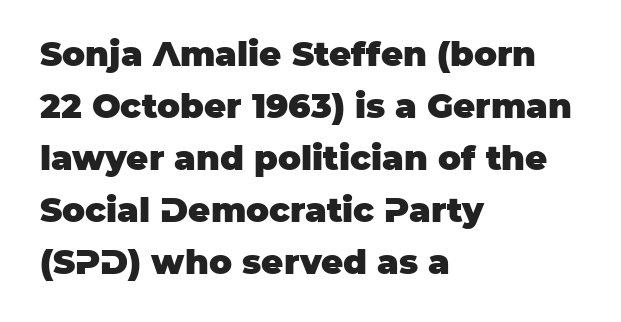
The image shows 34 px heavy sans-serif type, upright; set left-aligned, normal line spacing (1.53x), normal letter spacing, not underlined; low stroke contrast and a large x-height.
